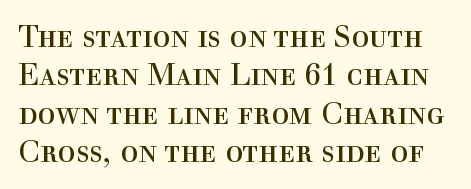
Stroke thickness stays within the range of a standard reading face or lighter. The passage shown is typed in a proportional face where columns would drift. You could call the tracking neutral — neither tight nor loose. The foot of each line stays bare and open.
